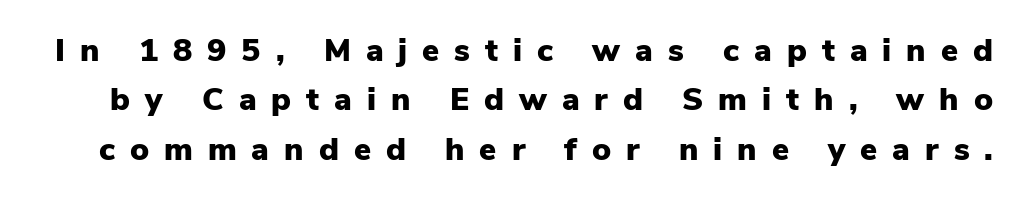
Q: Is the text bold? A: Yes.
Q: Is the text italic (slanted)? A: No, it is upright.
Q: Is the typeface a serif or a sans-serif typeface? A: Sans-serif.
Q: Is the text underlined? A: No.
Q: Is the spacing between letters normal or unusually wide? A: Unusually wide.
Q: Is the spacing between lines tight, normal or loose? A: Normal.
Q: Width (condensed, normal, or wide)? A: Normal.
Q: Stroke contrast? A: Low.
Q: x-height? A: Medium.
Q: Monospaced? A: No.
